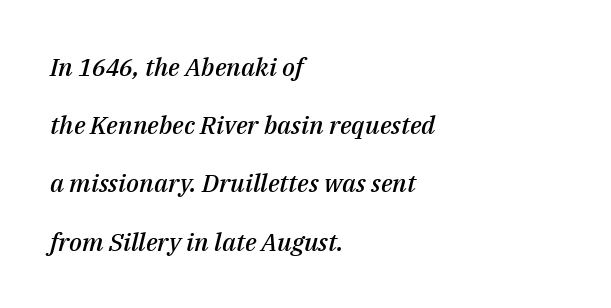
The image shows 25 px text type, italic (leaning right); set left-aligned, loose line spacing (2.33x), normal letter spacing, not underlined.
